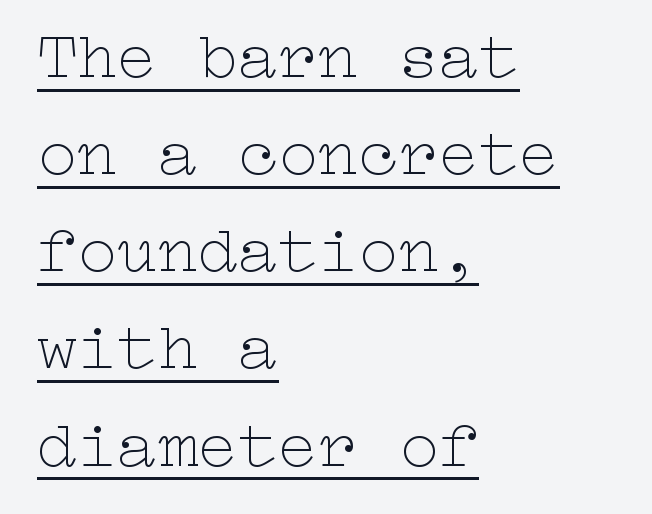
{"italic": "no", "bold": "no", "weight": "thin", "width": "wide", "stroke_contrast": "low", "x_height": "medium", "underline": "yes", "align": "left", "line_spacing": "normal", "line_spacing_ratio": 1.45, "letter_spacing": "normal", "letter_spacing_em": 0.0, "glyph_px": 67}
